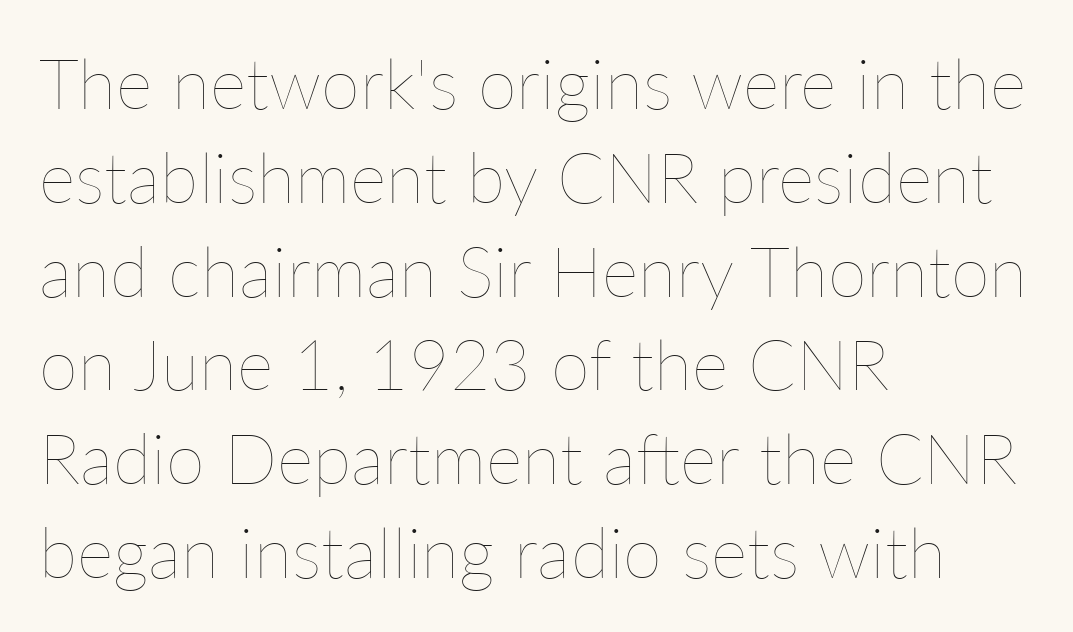
The image shows 70 px thin type, upright; set left-aligned, normal line spacing (1.34x), normal letter spacing, not underlined; low stroke contrast and a medium x-height.
